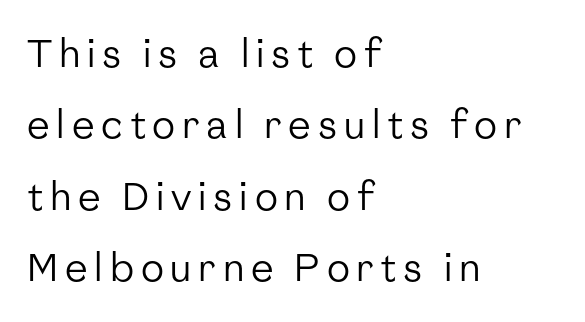
If you drew a ruler down the left edge, every line would touch it. Here the designer chose a conventional face with non-uniform glyph widths. The passage shown is typeset with a sans-serif family. Beneath every word, the page is bare.
